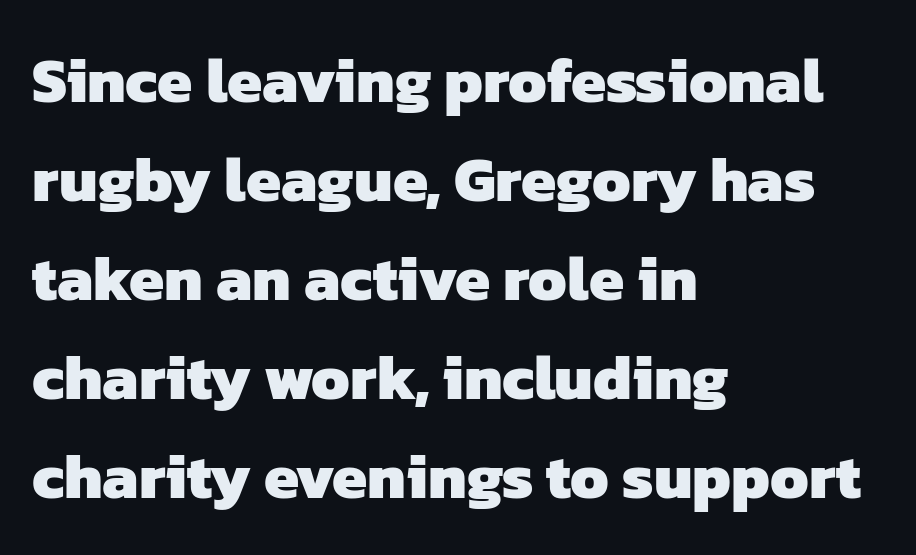
{"serif": "no", "bold": "yes", "weight": "heavy", "width": "normal", "stroke_contrast": "low", "x_height": "medium", "monospaced": "no", "underline": "no", "align": "left", "line_spacing": "normal", "line_spacing_ratio": 1.57, "letter_spacing": "normal", "letter_spacing_em": 0.0, "glyph_px": 63}
